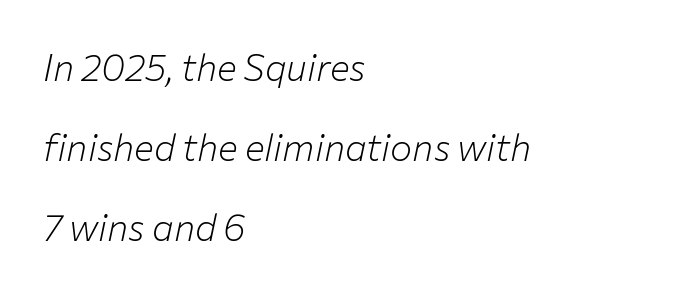
{"italic": "yes", "lean": "right", "slant_degrees": 12, "bold": "no", "weight": "light", "width": "normal", "stroke_contrast": "low", "x_height": "medium", "monospaced": "no", "underline": "no", "align": "left", "line_spacing": "loose", "line_spacing_ratio": 2.16, "letter_spacing": "normal", "letter_spacing_em": 0.0, "glyph_px": 37}
